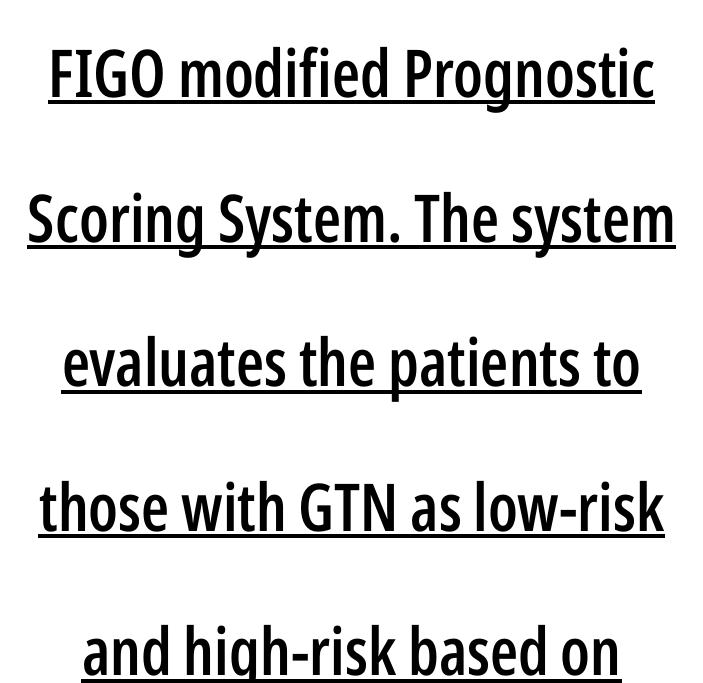
{"serif": "no", "italic": "no", "bold": "semi", "weight": "semibold", "width": "condensed", "stroke_contrast": "low", "x_height": "medium", "monospaced": "no", "underline": "yes", "line_spacing": "loose", "line_spacing_ratio": 2.19, "letter_spacing": "normal", "letter_spacing_em": 0.0, "glyph_px": 66}
